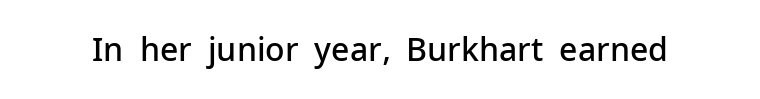
{"serif": "no", "italic": "no", "bold": "semi", "weight": "semibold", "width": "normal", "stroke_contrast": "low", "x_height": "medium", "monospaced": "no", "underline": "no", "letter_spacing": "normal", "letter_spacing_em": 0.0, "glyph_px": 32}
